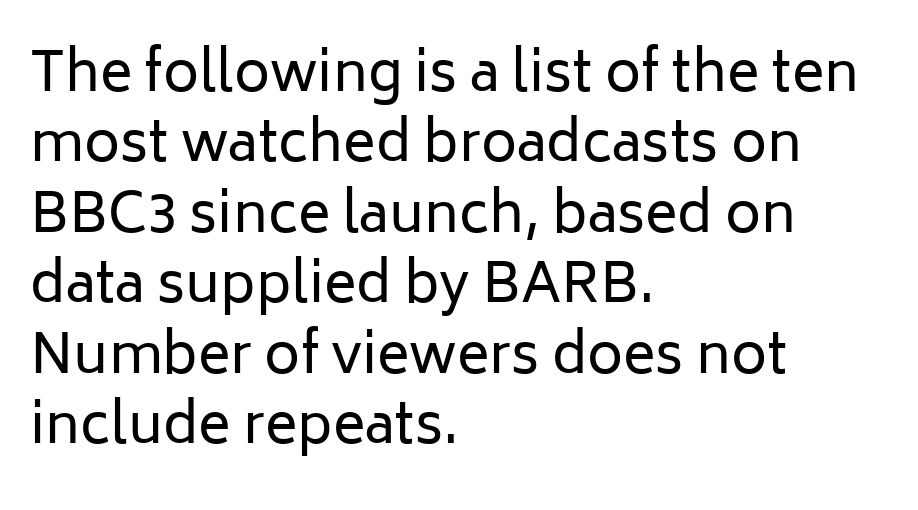
{"serif": "no", "italic": "no", "bold": "no", "weight": "regular", "width": "normal", "stroke_contrast": "low", "x_height": "medium", "monospaced": "no", "underline": "no", "align": "left", "line_spacing": "normal", "line_spacing_ratio": 1.28, "letter_spacing": "normal", "letter_spacing_em": 0.0, "glyph_px": 55}
